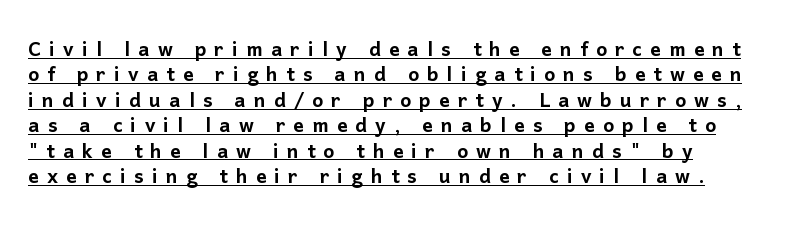
{"italic": "no", "underline": "yes", "align": "left", "line_spacing": "tight", "line_spacing_ratio": 0.98, "letter_spacing": "wide", "letter_spacing_em": 0.31, "glyph_px": 26}
